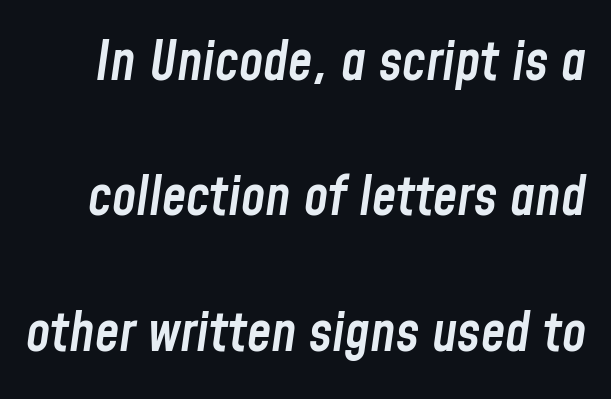
The image shows 55 px semibold, condensed type, italic (leaning right); set loose line spacing (2.46x), normal letter spacing, not underlined; low stroke contrast and a medium x-height.
